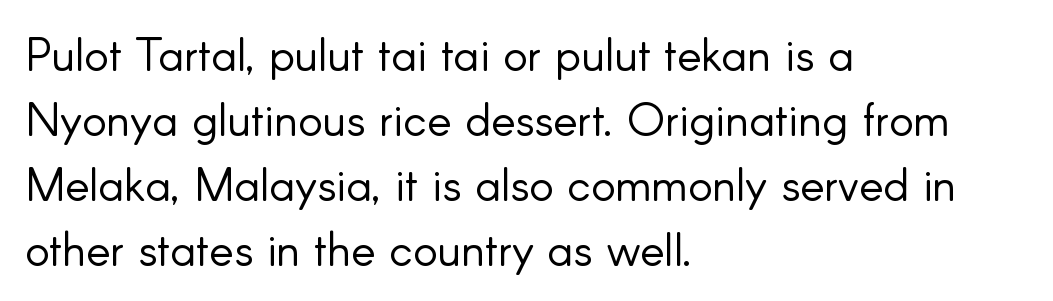
Q: Is the text bold? A: No.
Q: Is the text italic (slanted)? A: No, it is upright.
Q: Is the typeface a serif or a sans-serif typeface? A: Sans-serif.
Q: Is the text underlined? A: No.
Q: How is the paragraph aligned? A: Left-aligned.
Q: Is the spacing between letters normal or unusually wide? A: Normal.
Q: Is the spacing between lines tight, normal or loose? A: Normal.
Q: Width (condensed, normal, or wide)? A: Normal.
Q: Stroke contrast? A: Low.
Q: x-height? A: Small.
Q: Monospaced? A: No.
